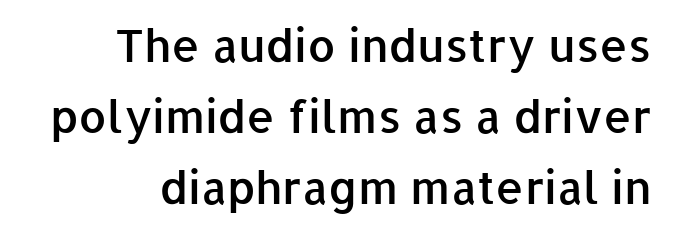
The image shows 45 px semibold sans-serif type, upright; set normal line spacing (1.58x), normal letter spacing, not underlined; low stroke contrast and a medium x-height.
